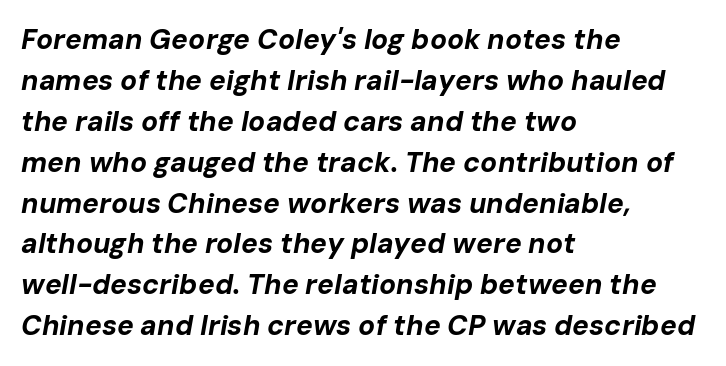
Caption: standard tracking, unaltered. Strong, thick strokes mark this as bold type. Each row of text sits above clean, open space. This is oblique type, the kind used for emphasis or titles. Alignment: flush left.
